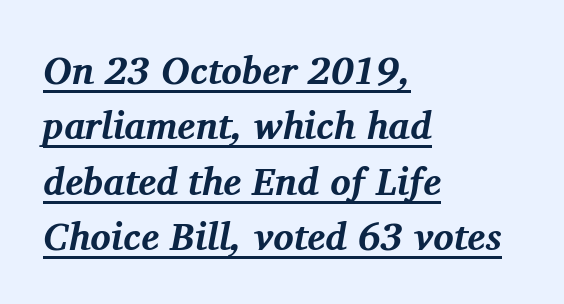
Q: Is the text bold? A: Yes.
Q: Is the text italic (slanted)? A: Yes, it leans right by about 11 degrees.
Q: Is the typeface a serif or a sans-serif typeface? A: Serif.
Q: Is the text underlined? A: Yes.
Q: How is the paragraph aligned? A: Left-aligned.
Q: Is the spacing between letters normal or unusually wide? A: Normal.
Q: Is the spacing between lines tight, normal or loose? A: Normal.
Q: Width (condensed, normal, or wide)? A: Normal.
Q: Stroke contrast? A: Medium.
Q: x-height? A: Medium.
Q: Monospaced? A: No.
